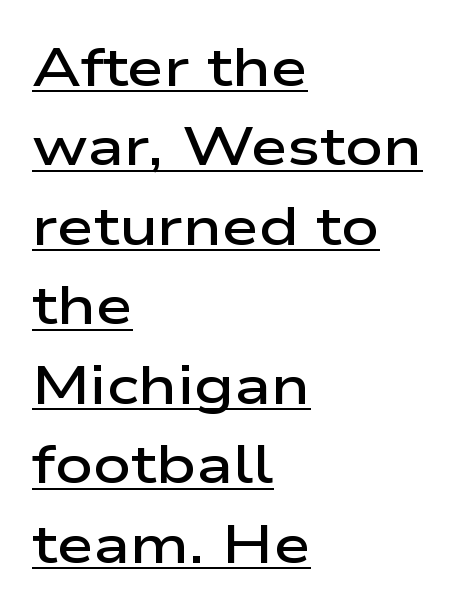
{"serif": "no", "italic": "no", "bold": "semi", "weight": "semibold", "width": "wide", "stroke_contrast": "low", "x_height": "medium", "monospaced": "no", "underline": "yes", "align": "left", "line_spacing": "normal", "line_spacing_ratio": 1.5, "letter_spacing": "normal", "letter_spacing_em": 0.0, "glyph_px": 53}
